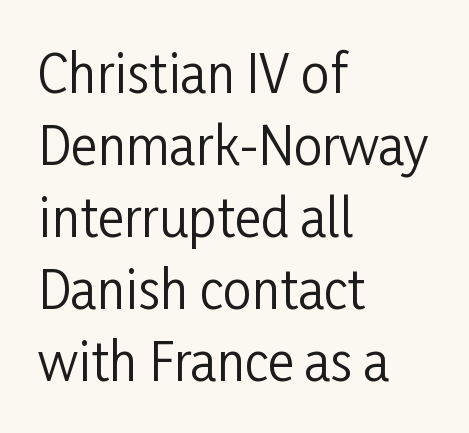
The image shows 51 px regular-weight, condensed sans-serif type, upright; set left-aligned, normal line spacing (1.41x), normal letter spacing, not underlined; low stroke contrast and a medium x-height.
